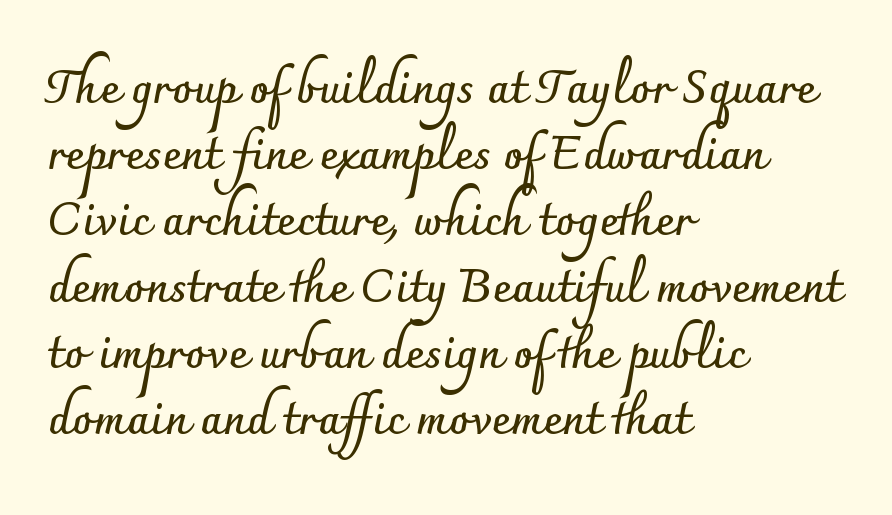
Unlike a traditional serif, this face leaves its strokes unadorned. The string is rendered with underlining switched off. Each new line begins a customary step beneath the previous one. In terms of weight, the rendering is a true, heavy bold. The rendering keeps characters at their native spacing.
